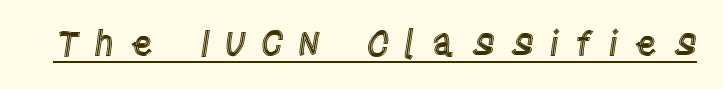
The image shows 35 px condensed type; set unusually wide letter spacing (+0.44 em), underlined; a large x-height.
